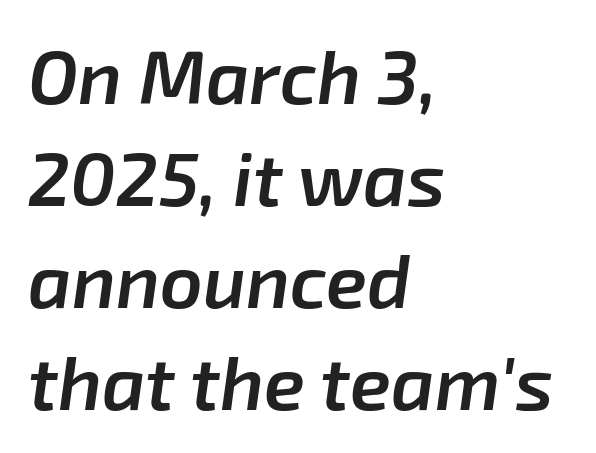
Does the leading feel generous? No, just average. The line texture is even and compact thanks to regular tracking. Weight: semibold (demi). The passage is arranged the way most books set body copy — flush left. Has an underline been added? It has not.
